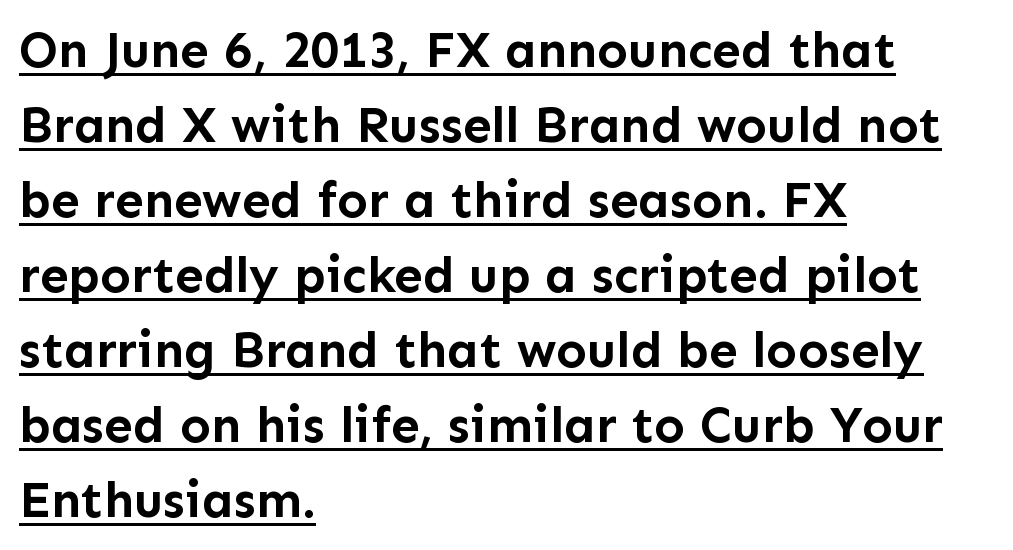
{"serif": "no", "italic": "no", "bold": "yes", "weight": "semibold", "width": "normal", "stroke_contrast": "low", "x_height": "medium", "monospaced": "no", "underline": "yes", "align": "left", "line_spacing": "normal", "line_spacing_ratio": 1.47, "letter_spacing": "normal", "letter_spacing_em": 0.0, "glyph_px": 51}
